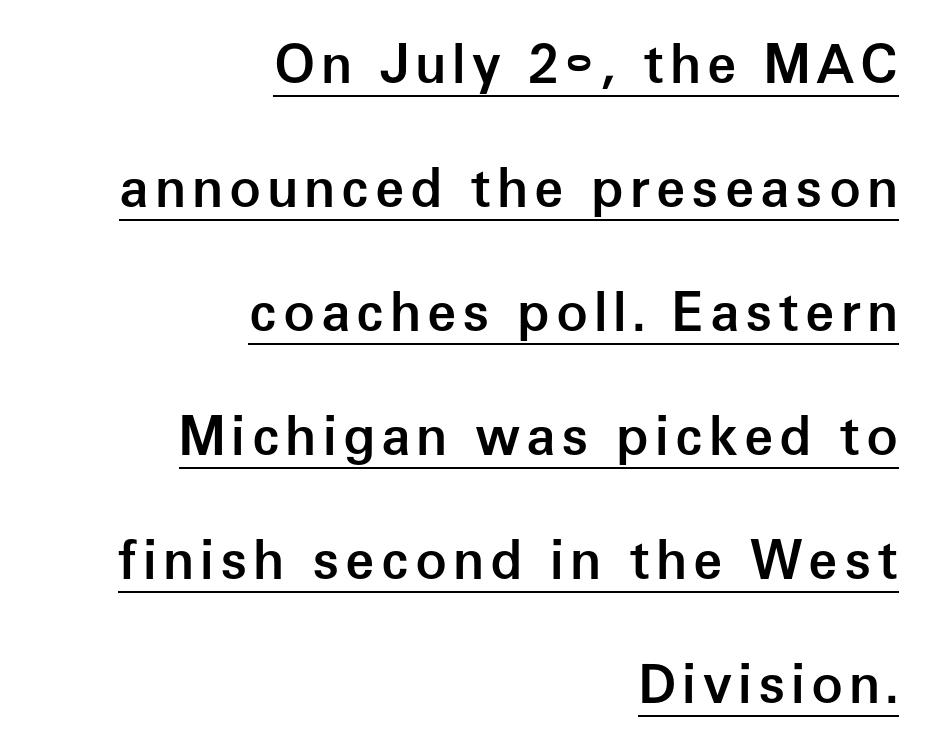
{"serif": "no", "italic": "no", "bold": "semi", "weight": "semibold", "width": "normal", "stroke_contrast": "low", "x_height": "medium", "monospaced": "no", "underline": "yes", "align": "right", "line_spacing": "loose", "line_spacing_ratio": 2.34, "glyph_px": 53}
